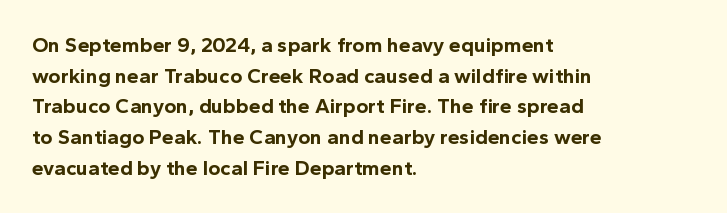
Glyph-to-glyph distance matches everyday printed text. If you drew a line through each stem, it would be perfectly vertical. Horizontal bands of white between lines are of average thickness. Type without underlining. The glyphs have the mass of a bold cut.
